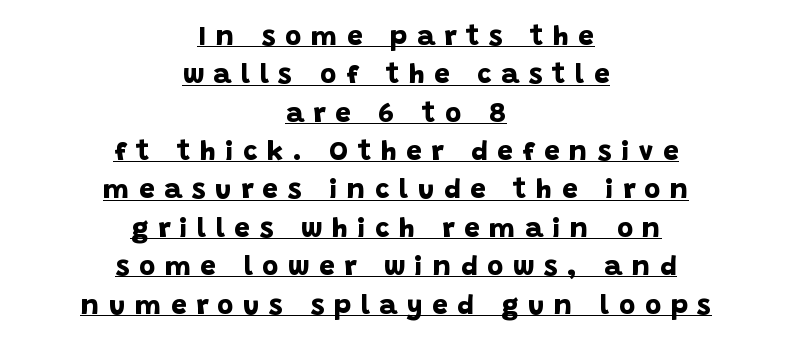
The rendering uses natural spacing where letterforms have individual widths. Is there an underline? Yes — a line sits under the letters. The rendering uses a bold face; every stroke is thick and dark. The text block is weighted toward neither margin, spreading evenly from the middle.
